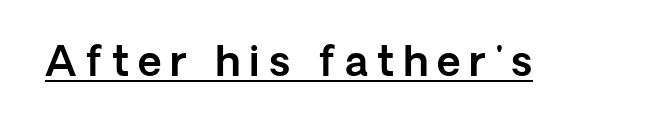
The image shows 41 px sans-serif type, upright; set unusually wide letter spacing (+0.22 em), underlined; a medium x-height.
